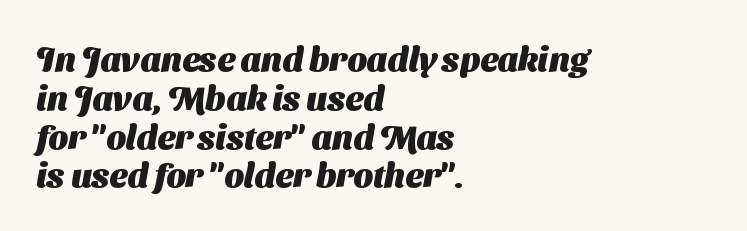
Q: Is the text bold? A: Yes.
Q: Is the typeface a serif or a sans-serif typeface? A: Sans-serif.
Q: Is the text underlined? A: No.
Q: How is the paragraph aligned? A: Left-aligned.
Q: Is the spacing between letters normal or unusually wide? A: Normal.
Q: Is the spacing between lines tight, normal or loose? A: Tight.
Q: Width (condensed, normal, or wide)? A: Normal.
Q: Stroke contrast? A: Medium.
Q: x-height? A: Medium.
Q: Monospaced? A: No.
